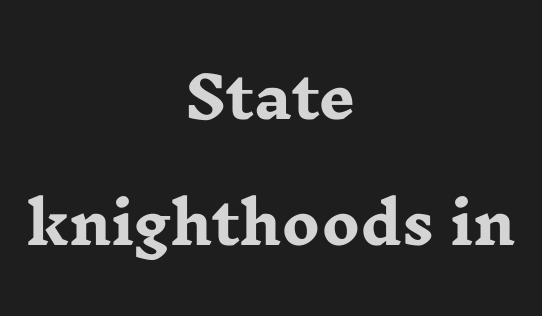
Is this a fixed-width face? No — the glyphs have proportional, varying widths. Are there feet on the stems? There are — it's a serif. Any mark beneath the type? The region is blank. Honestly, the letter spacing is just normal — you wouldn't notice it.
